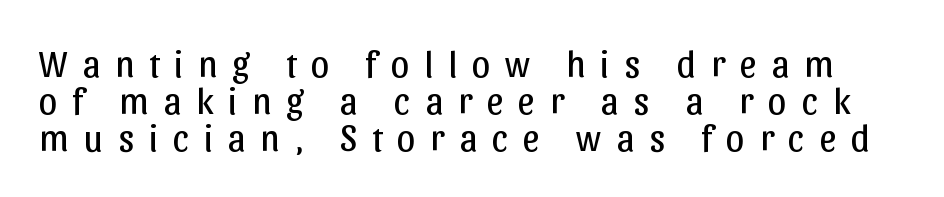
The image shows 37 px regular-weight sans-serif type, upright; set tight line spacing (1.0x), unusually wide letter spacing (+0.4 em), not underlined; low stroke contrast and a medium x-height.
